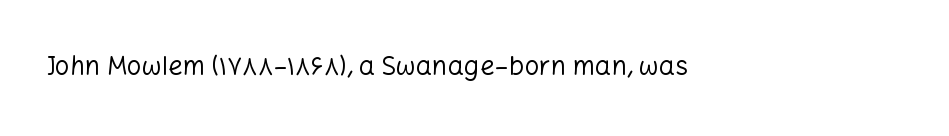
Q: Is the text bold? A: No.
Q: Is the text italic (slanted)? A: No, it is upright.
Q: Is the text underlined? A: No.
Q: How is the paragraph aligned? A: Left-aligned.
Q: Is the spacing between letters normal or unusually wide? A: Normal.
